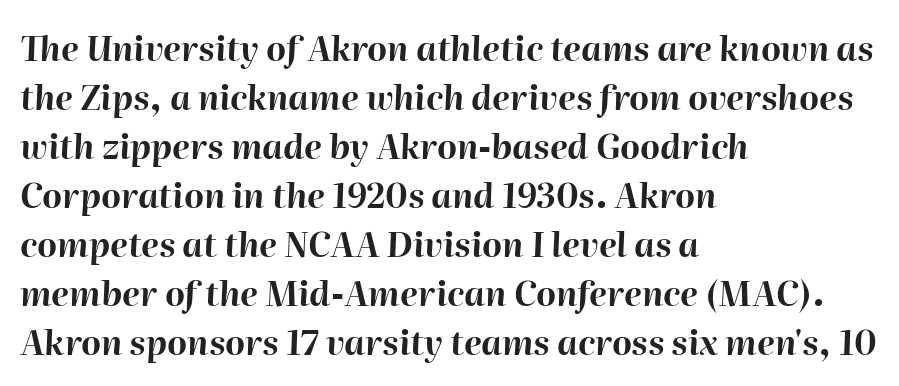
{"italic": "yes", "lean": "right", "slant_degrees": 2, "bold": "yes", "weight": "bold", "width": "normal", "stroke_contrast": "high", "x_height": "medium", "monospaced": "no", "underline": "no", "align": "left", "line_spacing": "normal", "line_spacing_ratio": 1.44, "letter_spacing": "normal", "letter_spacing_em": 0.0, "glyph_px": 34}
